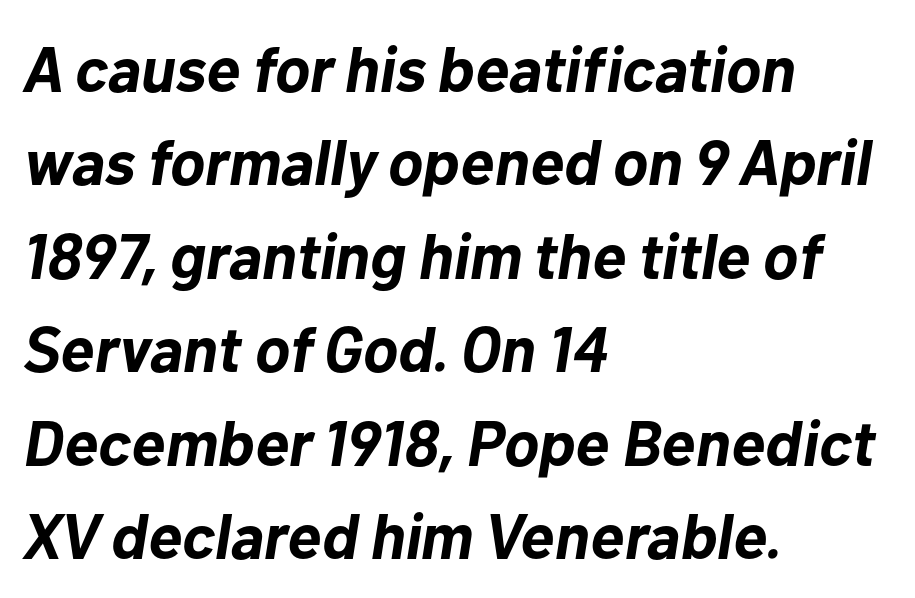
Rendered with sloped, italic letterforms. Decoration check: the copy has no underline. The passage shown has conventional tracking throughout. Leading matches the norm, producing a regular column. The lines are quadded left. The typesetting leans heavy: a genuine bold.
